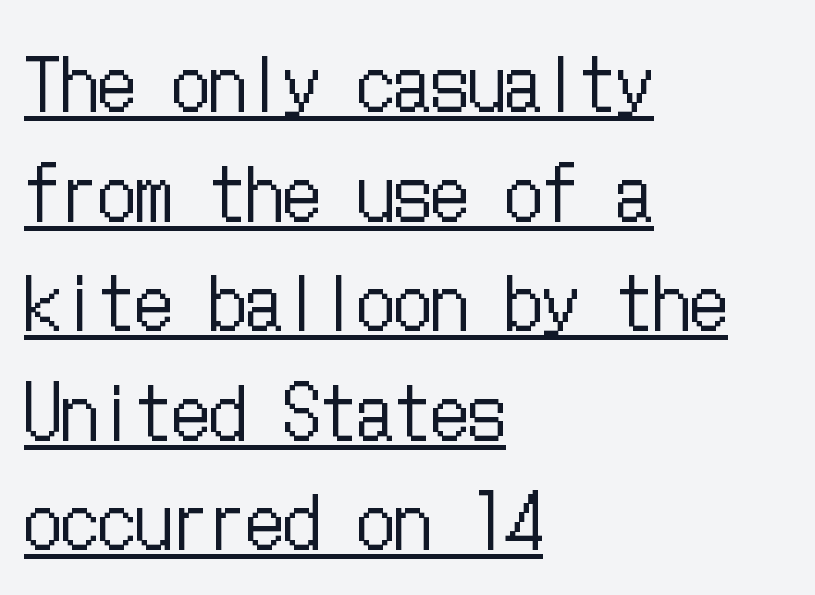
The space between consecutive lines is moderate. The cut favours lightness, reaching ordinary text weight at its darkest. In terms of letterspacing, this is plain default setting. A baseline rule has been typeset under these characters. The rag falls on the right side of this text block. No italicization has been applied; the sample stays upright.
